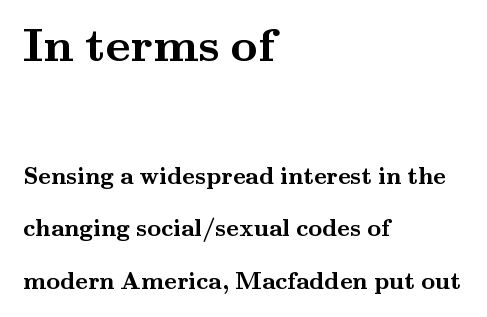
Q: Is the text bold? A: Yes.
Q: Is the text italic (slanted)? A: No, it is upright.
Q: Is the typeface a serif or a sans-serif typeface? A: Serif.
Q: Is the text underlined? A: No.
Q: How is the paragraph aligned? A: Left-aligned.
Q: Is the spacing between letters normal or unusually wide? A: Normal.
Q: Is the spacing between lines tight, normal or loose? A: Loose.
Q: Which block of text is set in a larger size, the first (top) or the second (bottom)? A: The first (top) one.
Q: Width (condensed, normal, or wide)? A: Wide.
Q: Stroke contrast? A: Medium.
Q: x-height? A: Small.
Q: Monospaced? A: No.
